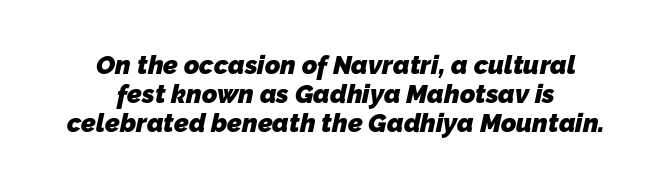
Q: Is the text bold? A: Yes.
Q: Is the text underlined? A: No.
Q: How is the paragraph aligned? A: Centered.
Q: Is the spacing between letters normal or unusually wide? A: Normal.
Q: Is the spacing between lines tight, normal or loose? A: Tight.
